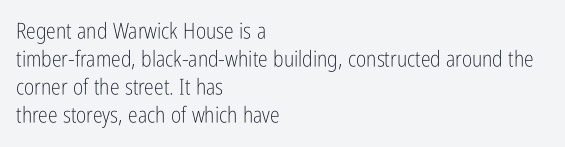
Q: Is the text bold? A: No.
Q: Is the text italic (slanted)? A: No, it is upright.
Q: Is the text underlined? A: No.
Q: How is the paragraph aligned? A: Left-aligned.
Q: Is the spacing between letters normal or unusually wide? A: Normal.
Q: Is the spacing between lines tight, normal or loose? A: Normal.
